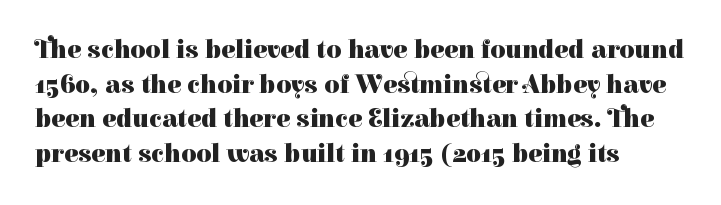
Do the letters lean? They stand straight. Standard letterfit; no display-style spreading of the glyphs. The strip under each line holds only bare page. The rendering anchors every line to the left-hand side. The glyphs have the mass of a bold cut. Quick note: interline space is typical.
